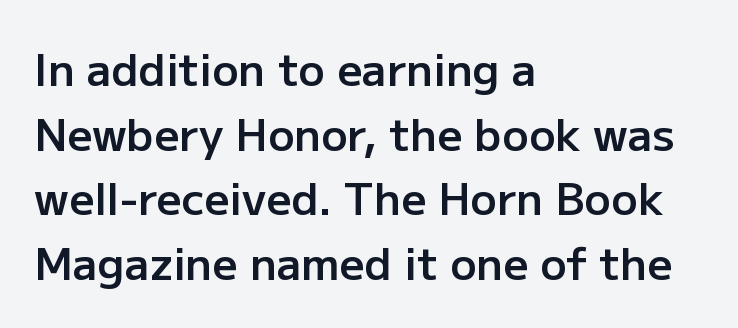
Layout note: lines flush left. Descender tails drop into unmarked territory. Normally led — the rows are evenly, conventionally spaced. Nobody touched the tracking dial on this one. Character widths vary here, with narrow letters taking less room than wide ones. Students, this is semibold: more ink than regular, less than bold.
